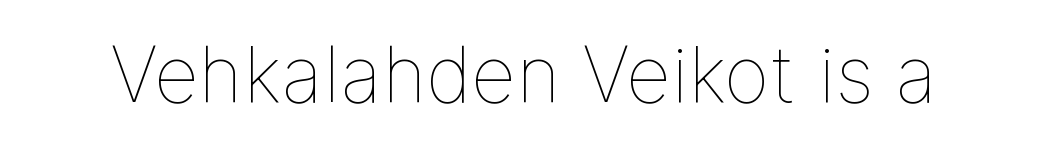
The image shows 78 px thin type, upright; set normal letter spacing, not underlined; low stroke contrast and a medium x-height.
